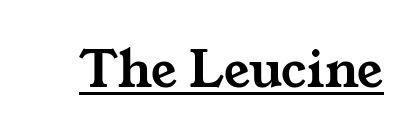
{"serif": "yes", "width": "wide", "stroke_contrast": "medium", "x_height": "medium", "monospaced": "no", "underline": "yes", "letter_spacing": "normal", "letter_spacing_em": 0.0, "glyph_px": 57}
